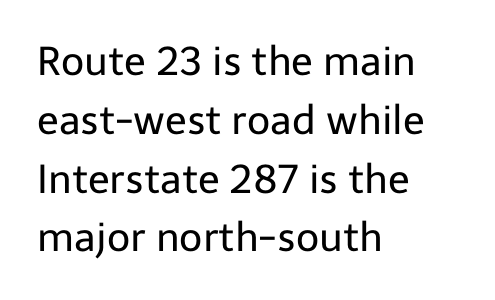
Q: Is the text bold? A: No.
Q: Is the text italic (slanted)? A: No, it is upright.
Q: Is the typeface a serif or a sans-serif typeface? A: Sans-serif.
Q: Is the text underlined? A: No.
Q: How is the paragraph aligned? A: Left-aligned.
Q: Is the spacing between letters normal or unusually wide? A: Normal.
Q: Is the spacing between lines tight, normal or loose? A: Normal.
Q: Width (condensed, normal, or wide)? A: Normal.
Q: Stroke contrast? A: Low.
Q: x-height? A: Medium.
Q: Monospaced? A: No.
